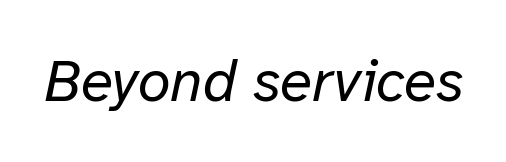
Underline: absent. Look at the tracking — it's just the regular setting, nothing added. When letters slant like this, we call the style italic. A quiet, ordinary-to-light weight characterises the typeface. Character widths vary here, with narrow letters taking less room than wide ones.
